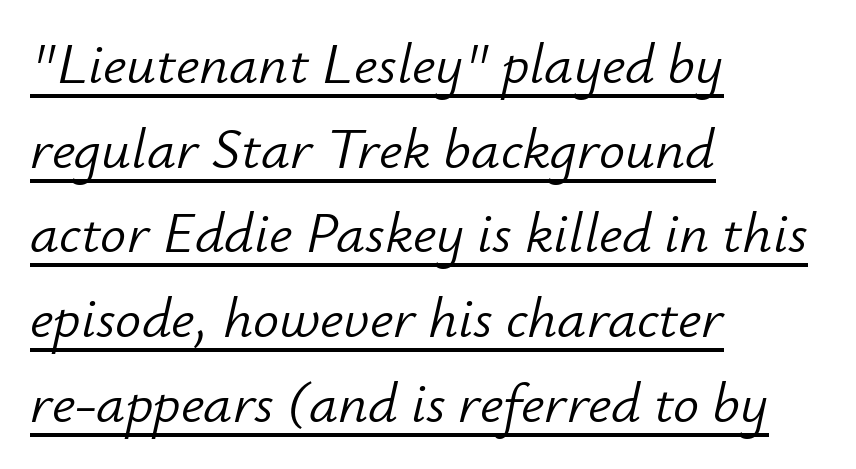
The compositor pushed each line to the left boundary. Heft: none added — not bold. Yep, that's italic — everything's leaning. Rows of type keep a routine distance in the vertical direction.
